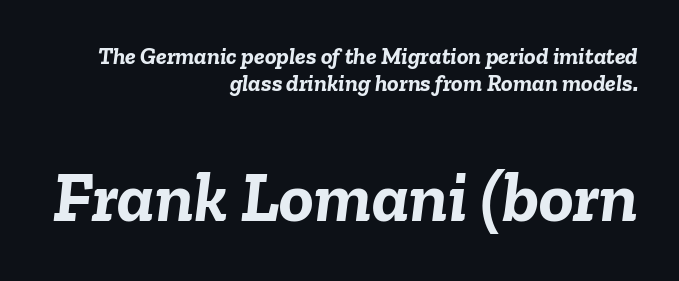
The face used here is proportionally spaced, like ordinary book or web type. Nobody drew a line under any word here. The passage shown has conventional tracking throughout. Very little white space separates one row of letters from the next. Look at the stroke-to-counter ratio: heavy, a bold. Whoever set this made the second block the dominant, larger element.
